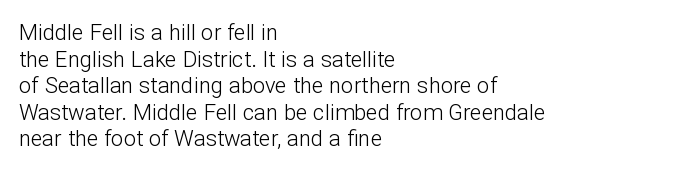
Q: Is the text bold? A: No.
Q: Is the text italic (slanted)? A: No, it is upright.
Q: Is the text underlined? A: No.
Q: How is the paragraph aligned? A: Left-aligned.
Q: Is the spacing between letters normal or unusually wide? A: Normal.
